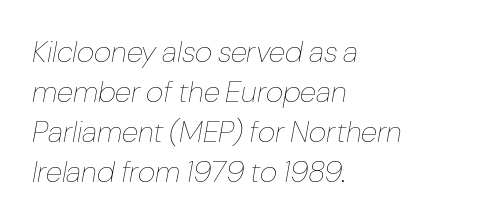
This sample has the flowing, uneven cadence of proportional lettering. The letters look calm and open, with moderate or lighter stems. This sample uses plain, unmodified letter spacing. A normal amount of white space separates one row of letters from the next. Letters rest on an invisible, unmarked baseline.
